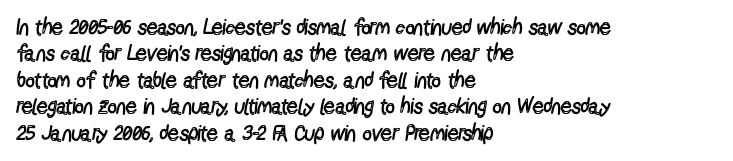
Q: Is the text bold? A: No.
Q: Is the text underlined? A: No.
Q: How is the paragraph aligned? A: Left-aligned.
Q: Is the spacing between letters normal or unusually wide? A: Normal.
